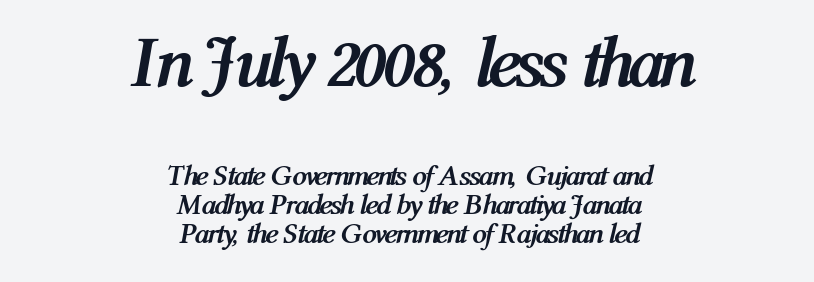
{"italic": "yes", "lean": "right", "slant_degrees": 12, "bold": "yes", "weight": "semibold", "width": "condensed", "stroke_contrast": "medium", "x_height": "medium", "monospaced": "no", "underline": "no", "align": "center", "line_spacing": "tight", "line_spacing_ratio": 1.0, "letter_spacing": "normal", "letter_spacing_em": 0.0, "larger_block": "first", "size_ratio": 2.48, "glyph_px": 72}
